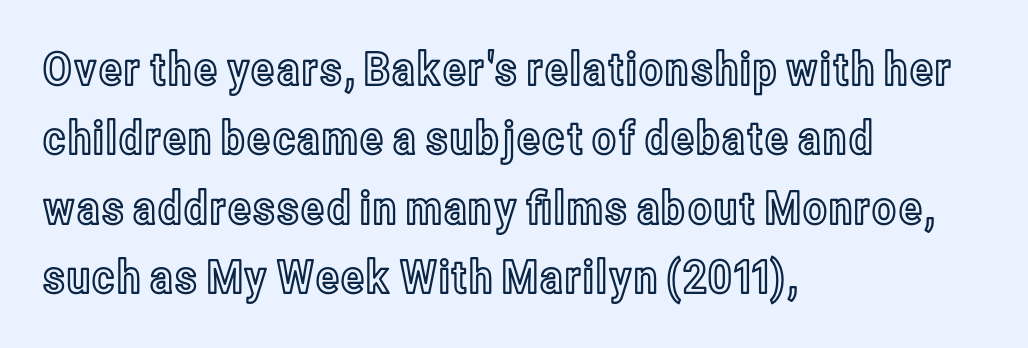
Q: Is the text italic (slanted)? A: No, it is upright.
Q: Is the text underlined? A: No.
Q: How is the paragraph aligned? A: Left-aligned.
Q: Is the spacing between letters normal or unusually wide? A: Normal.
Q: Is the spacing between lines tight, normal or loose? A: Normal.
Q: Width (condensed, normal, or wide)? A: Condensed.
Q: x-height? A: Medium.
Q: Monospaced? A: No.
